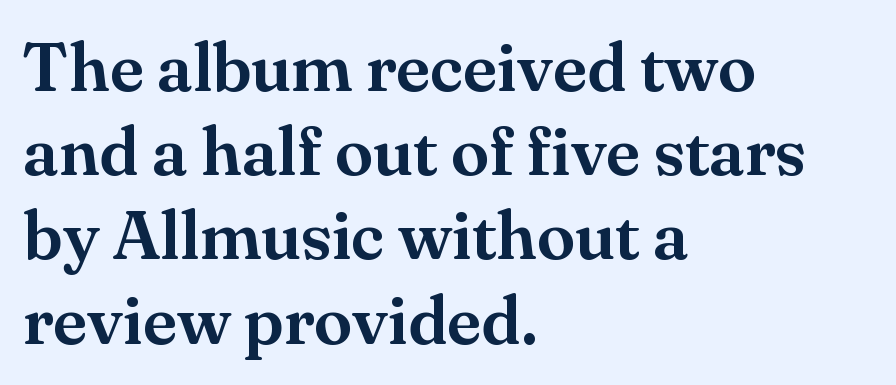
Notice how the stems are strictly vertical — no italics here. Check the space under the baseline: it is left empty. Students, note that the glyphs here touch the page at normal intervals. Looks like regular typesetting: each glyph gets only the width it needs.
